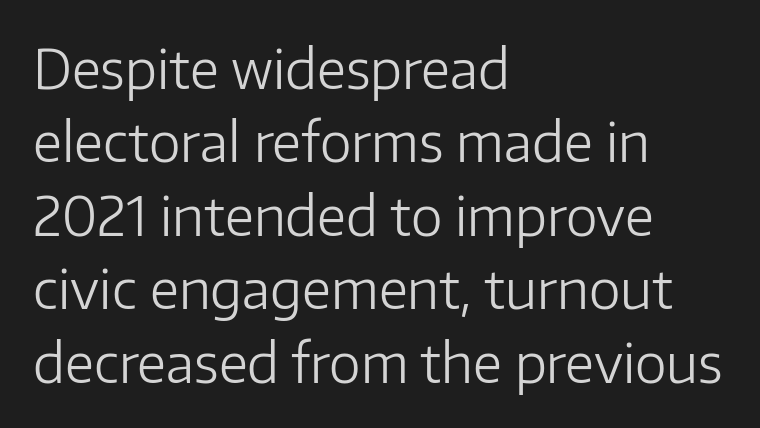
Q: Is the text bold? A: No.
Q: Is the text italic (slanted)? A: No, it is upright.
Q: Is the typeface a serif or a sans-serif typeface? A: Sans-serif.
Q: Is the text underlined? A: No.
Q: How is the paragraph aligned? A: Left-aligned.
Q: Is the spacing between letters normal or unusually wide? A: Normal.
Q: Is the spacing between lines tight, normal or loose? A: Normal.
Q: Width (condensed, normal, or wide)? A: Normal.
Q: Stroke contrast? A: Low.
Q: x-height? A: Medium.
Q: Monospaced? A: No.
